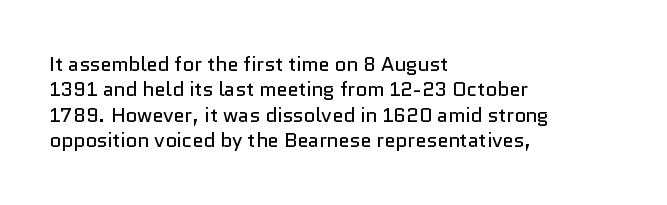
The rows are spaced the way most documents space them. Weight: in the light-to-regular range. Each word holds together tightly as a unit, with standard inter-letter gaps. Nobody drew a line under any word here.
